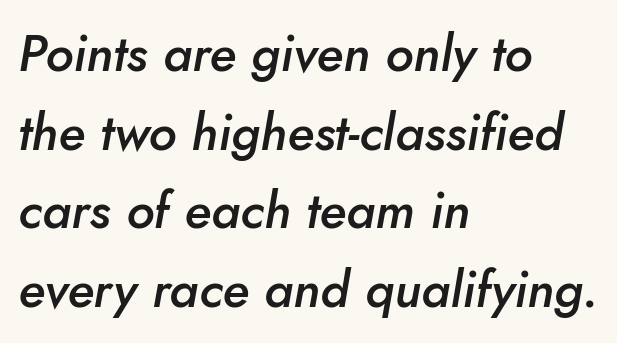
The image shows 51 px semibold type, italic (leaning right); set left-aligned, normal line spacing (1.54x), normal letter spacing, not underlined; low stroke contrast and a small x-height.
